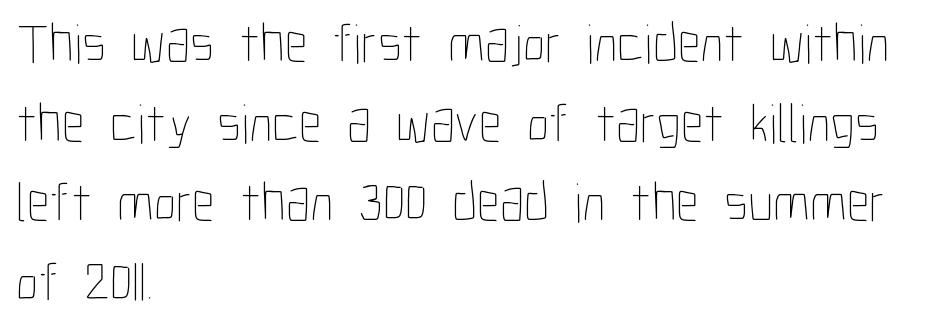
{"italic": "no", "bold": "no", "weight": "thin", "width": "condensed", "stroke_contrast": "low", "x_height": "medium", "monospaced": "no", "underline": "no", "align": "left", "line_spacing": "normal", "line_spacing_ratio": 1.42, "letter_spacing": "normal", "letter_spacing_em": 0.0, "glyph_px": 56}
